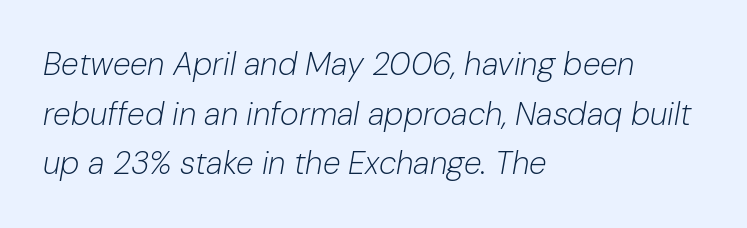
The image shows 32 px light type, italic (leaning right); set left-aligned, normal line spacing (1.55x), normal letter spacing, not underlined; low stroke contrast and a medium x-height.
